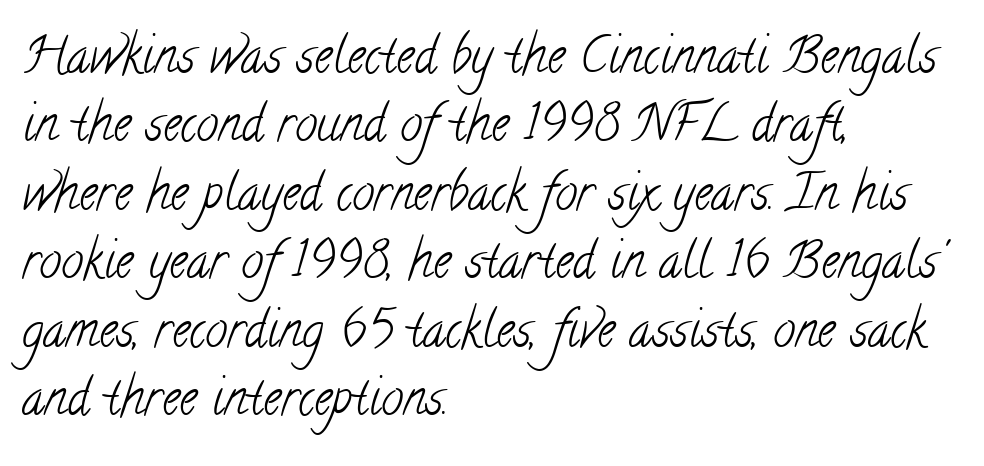
Q: Is the text bold? A: No.
Q: Is the typeface a serif or a sans-serif typeface? A: Serif.
Q: Is the text underlined? A: No.
Q: How is the paragraph aligned? A: Left-aligned.
Q: Is the spacing between letters normal or unusually wide? A: Normal.
Q: Is the spacing between lines tight, normal or loose? A: Normal.
Q: Width (condensed, normal, or wide)? A: Condensed.
Q: Stroke contrast? A: Low.
Q: x-height? A: Small.
Q: Monospaced? A: No.
